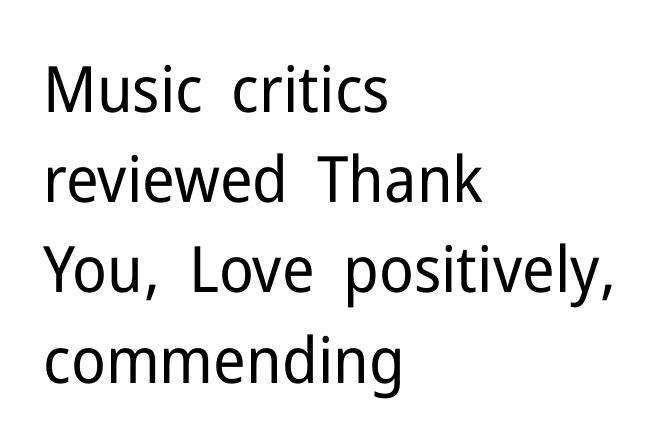
Q: Is the text bold? A: No.
Q: Is the text italic (slanted)? A: No, it is upright.
Q: Is the typeface a serif or a sans-serif typeface? A: Sans-serif.
Q: Is the text underlined? A: No.
Q: How is the paragraph aligned? A: Left-aligned.
Q: Is the spacing between letters normal or unusually wide? A: Normal.
Q: Is the spacing between lines tight, normal or loose? A: Normal.
Q: Width (condensed, normal, or wide)? A: Normal.
Q: Stroke contrast? A: Low.
Q: x-height? A: Medium.
Q: Monospaced? A: No.
